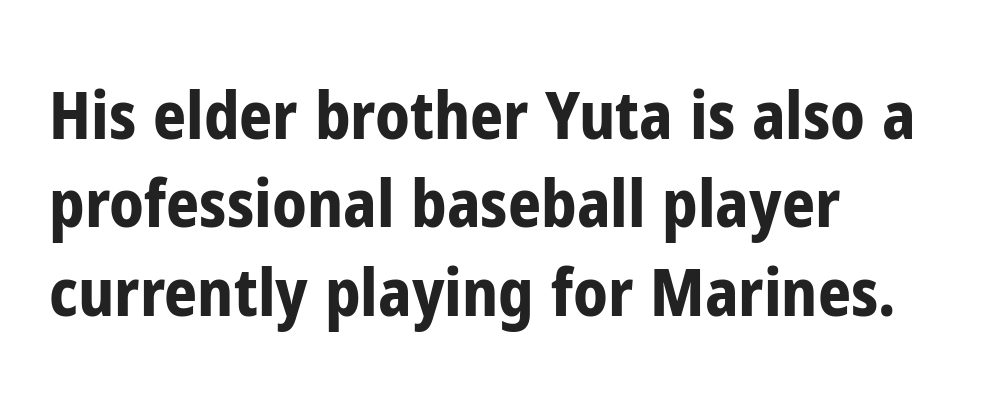
There is no visible air inserted between adjacent glyphs. Summary of weight: heavy, a full bold. When letters stand straight like this, we call the style roman or upright. The rendering anchors every line to the left-hand side.
